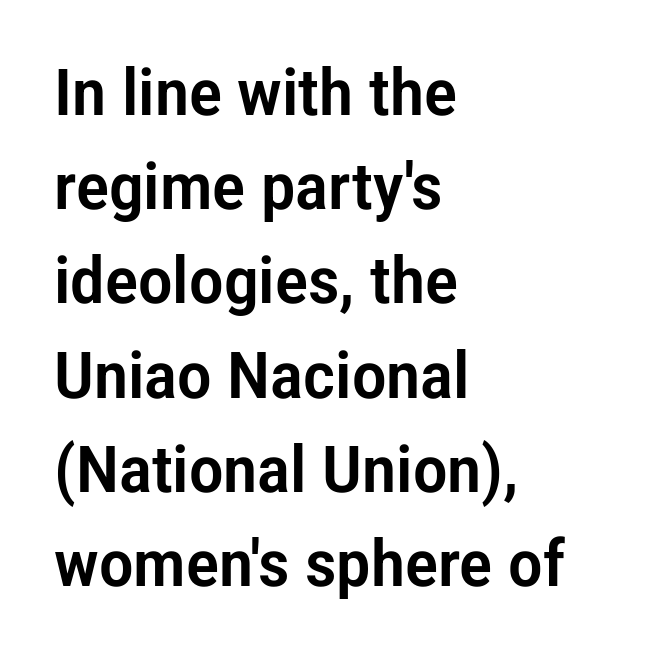
The image shows 65 px condensed sans-serif type, upright; set left-aligned, normal line spacing (1.45x), normal letter spacing, not underlined; low stroke contrast and a medium x-height.
